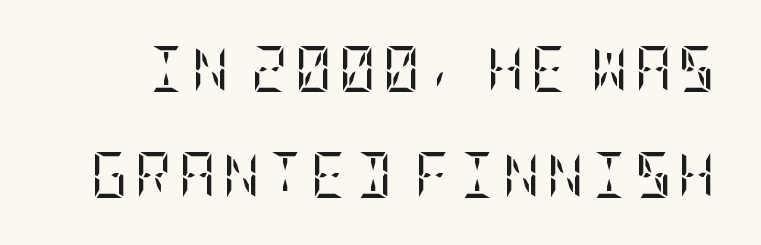
The baseline area is clear. In terms of letterform style, serifs are clearly present. Does the leading feel generous? Absolutely, it's lavish. Ink coverage per letter is moderate at most. The lettering holds an erect, upright posture throughout.
